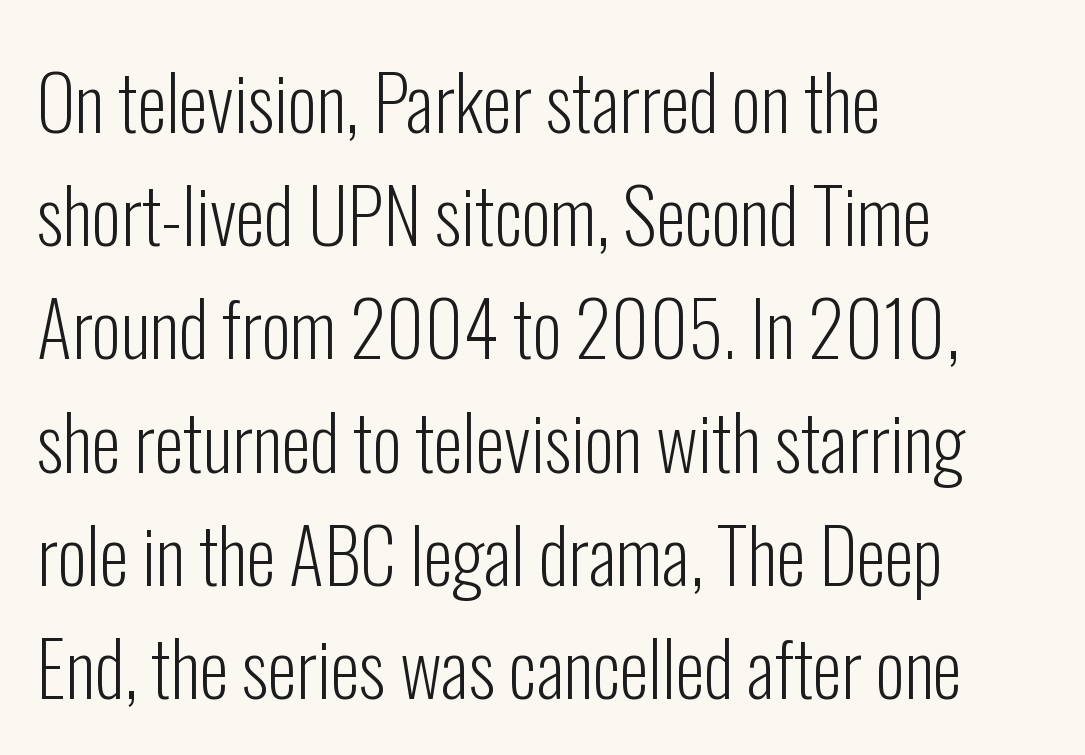
{"serif": "no", "italic": "no", "bold": "no", "weight": "light", "width": "condensed", "stroke_contrast": "low", "x_height": "medium", "monospaced": "no", "underline": "no", "align": "left", "line_spacing": "normal", "line_spacing_ratio": 1.53, "letter_spacing": "normal", "letter_spacing_em": 0.0, "glyph_px": 74}
